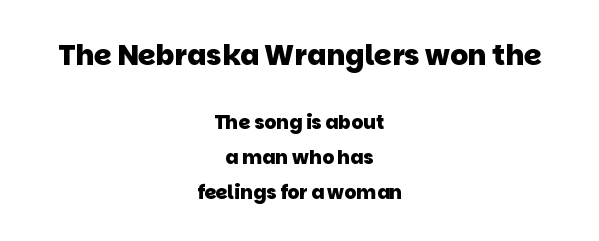
Compared with an ordinary text face, these strokes are far heavier — a full bold. The lines in this sample share a center point and differ in where they start and stop. The more generous point size was reserved for the upper chunk. Do the characters align in a grid? No, the font is proportional. A typesetter would label this face a sans. This sample uses plain, unmodified letter spacing.
